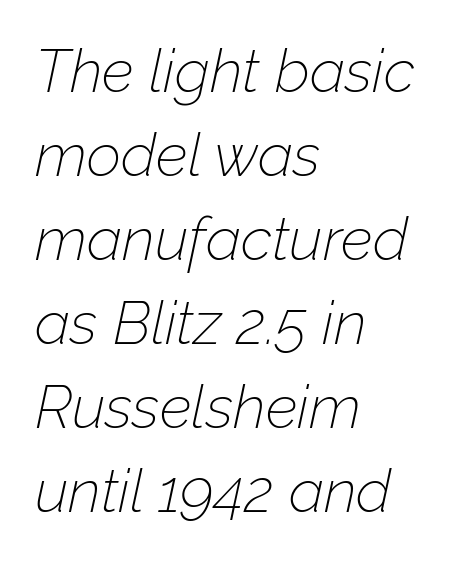
The image shows 60 px thin type, italic (leaning right); set left-aligned, normal line spacing (1.4x), normal letter spacing, not underlined; low stroke contrast and a medium x-height.
